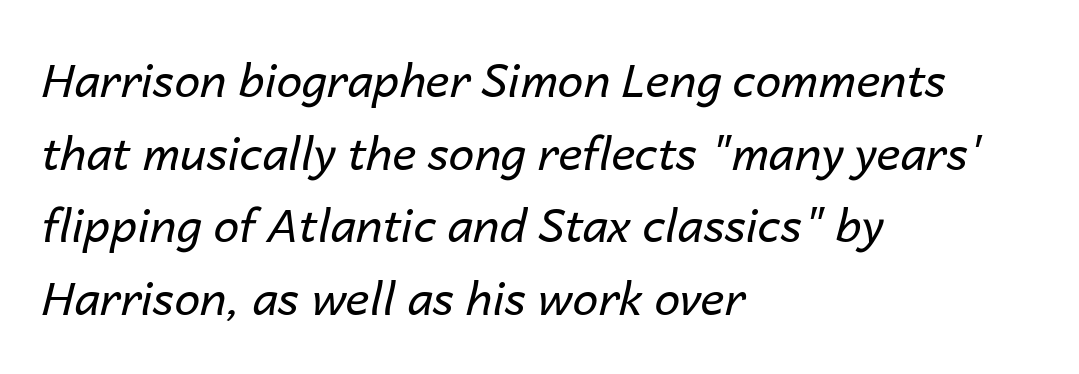
The image shows 46 px regular-weight type, italic (leaning right); set left-aligned, normal line spacing (1.58x), normal letter spacing, not underlined; low stroke contrast and a medium x-height.
